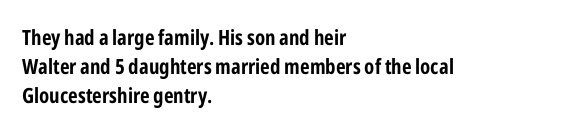
{"italic": "no", "bold": "yes", "underline": "no", "align": "left", "line_spacing": "normal", "line_spacing_ratio": 1.37, "letter_spacing": "normal", "letter_spacing_em": 0.0, "glyph_px": 21}
